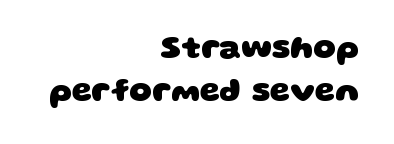
{"serif": "no", "bold": "yes", "weight": "heavy", "width": "wide", "stroke_contrast": "low", "x_height": "large", "monospaced": "no", "underline": "no", "align": "right", "line_spacing": "normal", "line_spacing_ratio": 1.34, "letter_spacing": "normal", "letter_spacing_em": 0.0, "glyph_px": 32}
